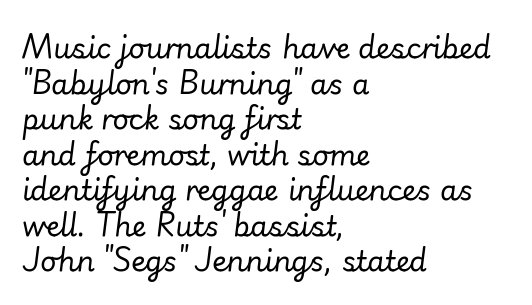
Q: Is the text bold? A: No.
Q: Is the text italic (slanted)? A: Yes, it leans right by about 7 degrees.
Q: Is the text underlined? A: No.
Q: How is the paragraph aligned? A: Left-aligned.
Q: Is the spacing between letters normal or unusually wide? A: Normal.
Q: Is the spacing between lines tight, normal or loose? A: Normal.
Q: Width (condensed, normal, or wide)? A: Normal.
Q: Stroke contrast? A: Low.
Q: x-height? A: Small.
Q: Monospaced? A: No.
